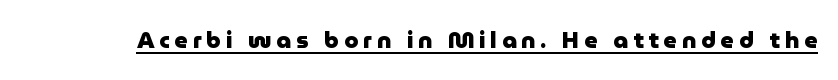
Ordinary non-slanted type is in use. Someone cranked the tracking dial way up on this one. Notice how thick the strokes are: this is what a full bold looks like. Decoration check: the copy is underlined.
